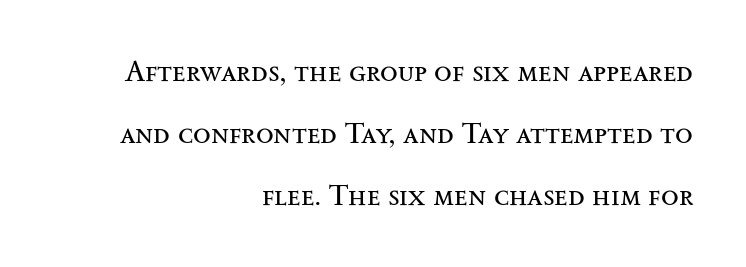
Q: Is the text bold? A: No.
Q: Is the text italic (slanted)? A: No, it is upright.
Q: Is the typeface a serif or a sans-serif typeface? A: Serif.
Q: Is the text underlined? A: No.
Q: How is the paragraph aligned? A: Right-aligned.
Q: Is the spacing between letters normal or unusually wide? A: Normal.
Q: Is the spacing between lines tight, normal or loose? A: Loose.
Q: Width (condensed, normal, or wide)? A: Wide.
Q: Stroke contrast? A: Medium.
Q: x-height? A: Small.
Q: Monospaced? A: No.
